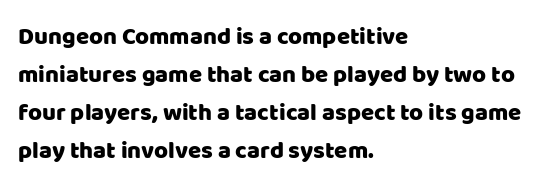
Q: Is the text italic (slanted)? A: No, it is upright.
Q: Is the text underlined? A: No.
Q: How is the paragraph aligned? A: Left-aligned.
Q: Is the spacing between letters normal or unusually wide? A: Normal.
Q: Is the spacing between lines tight, normal or loose? A: Normal.
